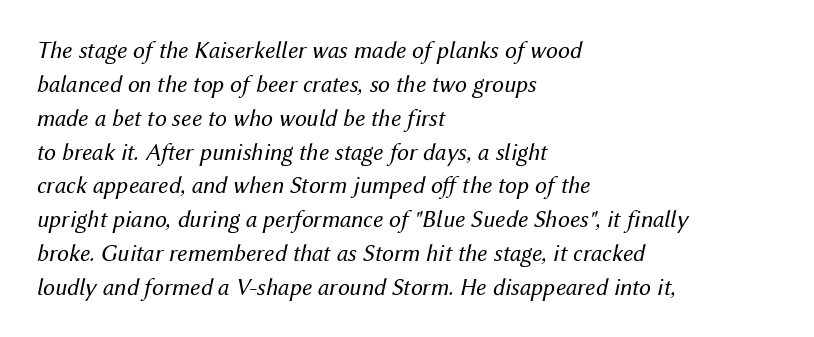
Q: Is the text bold? A: No.
Q: Is the text italic (slanted)? A: Yes, it leans right by about 12 degrees.
Q: Is the text underlined? A: No.
Q: How is the paragraph aligned? A: Left-aligned.
Q: Is the spacing between letters normal or unusually wide? A: Normal.
Q: Is the spacing between lines tight, normal or loose? A: Normal.
